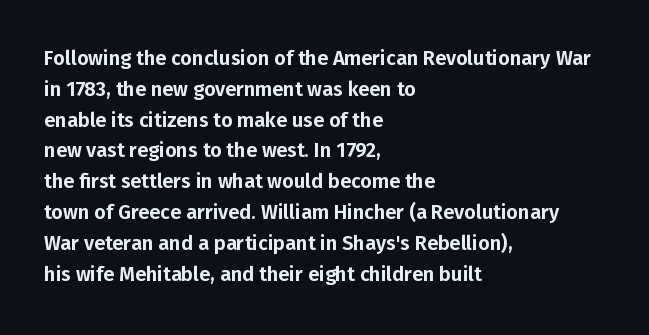
The image shows 20 px text type, upright; set left-aligned, normal line spacing (1.54x), normal letter spacing, not underlined.
